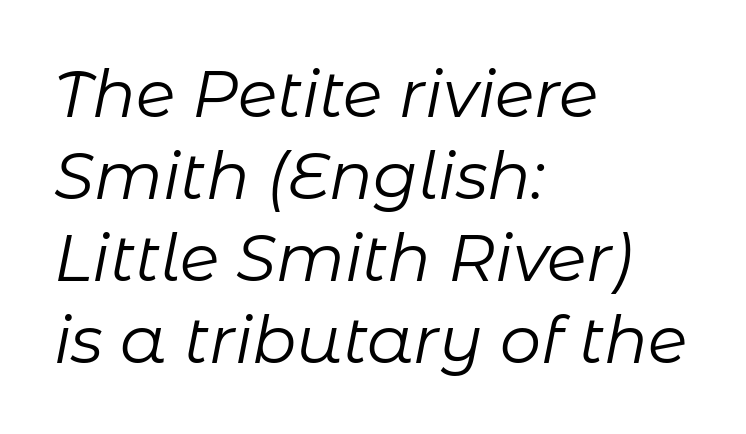
{"italic": "yes", "lean": "right", "slant_degrees": 11, "bold": "no", "weight": "regular", "width": "normal", "stroke_contrast": "low", "x_height": "medium", "monospaced": "no", "underline": "no", "align": "left", "line_spacing": "normal", "line_spacing_ratio": 1.26, "letter_spacing": "normal", "letter_spacing_em": 0.0, "glyph_px": 65}
